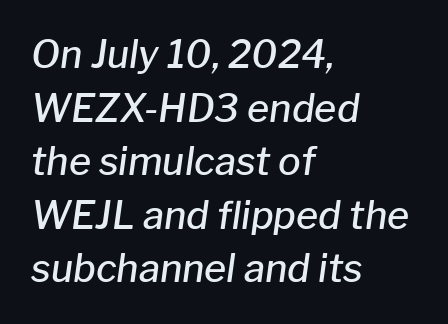
Q: Is the text bold? A: Semi-bold.
Q: Is the text italic (slanted)? A: Yes, it leans right by about 8 degrees.
Q: Is the text underlined? A: No.
Q: How is the paragraph aligned? A: Left-aligned.
Q: Is the spacing between letters normal or unusually wide? A: Normal.
Q: Is the spacing between lines tight, normal or loose? A: Normal.
Q: Width (condensed, normal, or wide)? A: Normal.
Q: Stroke contrast? A: Low.
Q: x-height? A: Medium.
Q: Monospaced? A: No.
